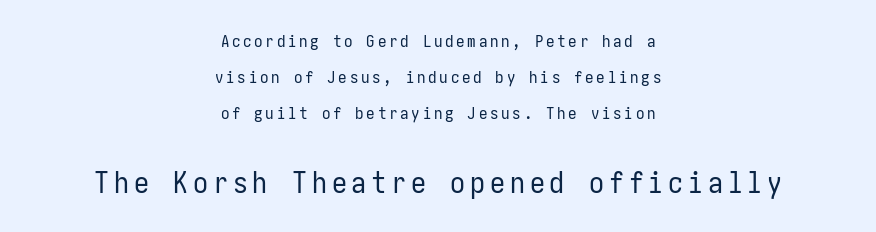
{"serif": "no", "italic": "no", "bold": "no", "weight": "regular", "width": "condensed", "stroke_contrast": "low", "x_height": "medium", "underline": "no", "align": "center", "line_spacing": "loose", "line_spacing_ratio": 2.13, "larger_block": "second", "size_ratio": 1.76, "glyph_px": 30}
